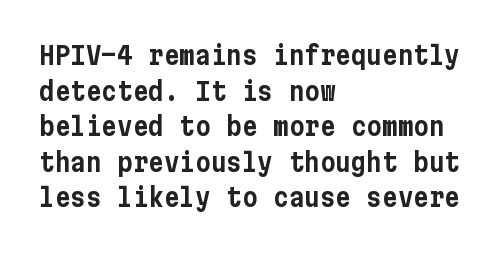
The image shows 26 px text type, upright; set left-aligned, normal line spacing (1.37x), normal letter spacing, not underlined.
